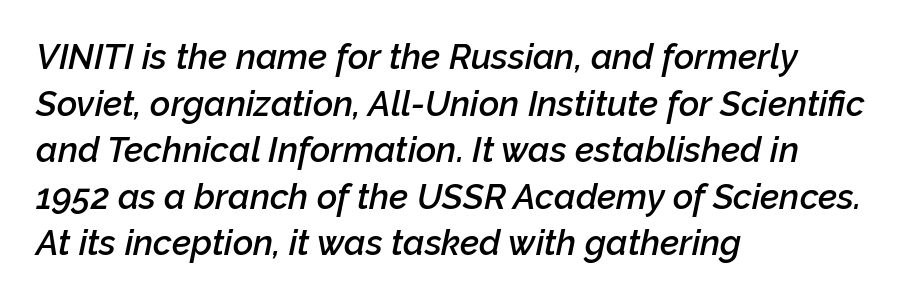
Q: Is the text bold? A: Semi-bold.
Q: Is the text italic (slanted)? A: Yes, it leans right by about 12 degrees.
Q: Is the text underlined? A: No.
Q: How is the paragraph aligned? A: Left-aligned.
Q: Is the spacing between letters normal or unusually wide? A: Normal.
Q: Is the spacing between lines tight, normal or loose? A: Normal.
Q: Width (condensed, normal, or wide)? A: Normal.
Q: Stroke contrast? A: Low.
Q: x-height? A: Medium.
Q: Monospaced? A: No.
